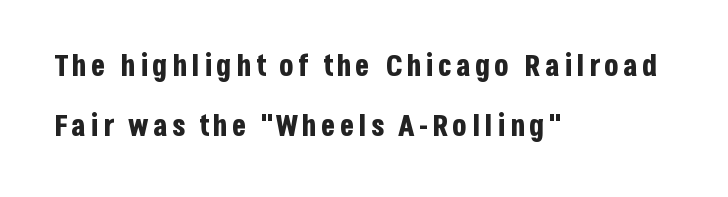
Q: Is the text bold? A: Yes.
Q: Is the text italic (slanted)? A: No, it is upright.
Q: Is the typeface a serif or a sans-serif typeface? A: Sans-serif.
Q: Is the text underlined? A: No.
Q: How is the paragraph aligned? A: Left-aligned.
Q: Is the spacing between lines tight, normal or loose? A: Loose.
Q: Width (condensed, normal, or wide)? A: Condensed.
Q: Stroke contrast? A: Low.
Q: x-height? A: Large.
Q: Monospaced? A: No.
